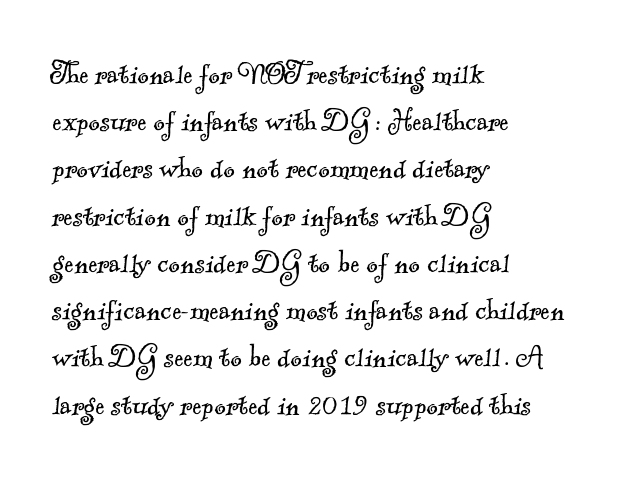
The image shows 35 px light serif type; set left-aligned, normal line spacing (1.35x), normal letter spacing, not underlined; a small x-height.
